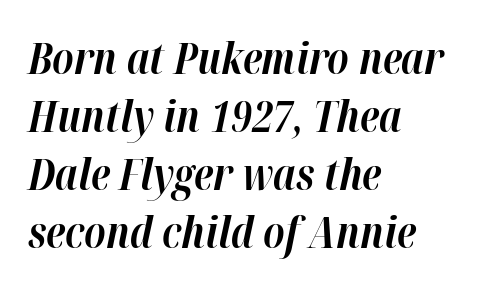
{"italic": "yes", "lean": "right", "slant_degrees": 12, "bold": "yes", "weight": "bold", "width": "normal", "stroke_contrast": "high", "x_height": "medium", "monospaced": "no", "underline": "no", "align": "left", "line_spacing": "normal", "line_spacing_ratio": 1.35, "letter_spacing": "normal", "letter_spacing_em": 0.0, "glyph_px": 43}
